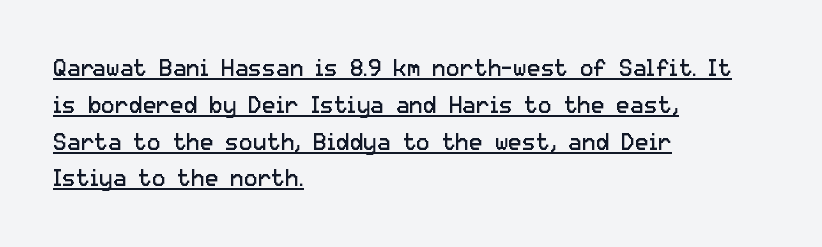
{"italic": "no", "bold": "no", "underline": "yes", "align": "left", "line_spacing": "normal", "line_spacing_ratio": 1.6, "letter_spacing": "normal", "letter_spacing_em": 0.0, "glyph_px": 23}
